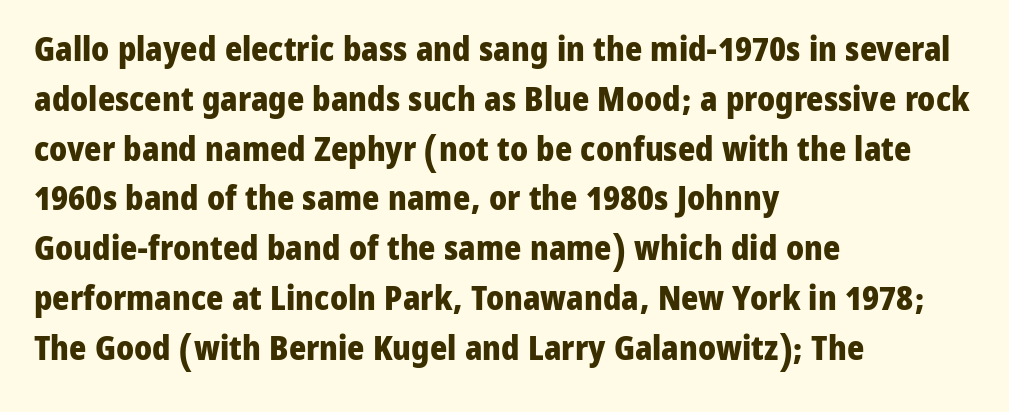
{"serif": "no", "italic": "no", "bold": "yes", "weight": "heavy", "width": "normal", "stroke_contrast": "low", "x_height": "medium", "monospaced": "no", "underline": "no", "align": "left", "line_spacing": "normal", "line_spacing_ratio": 1.51, "letter_spacing": "normal", "letter_spacing_em": 0.0, "glyph_px": 33}
